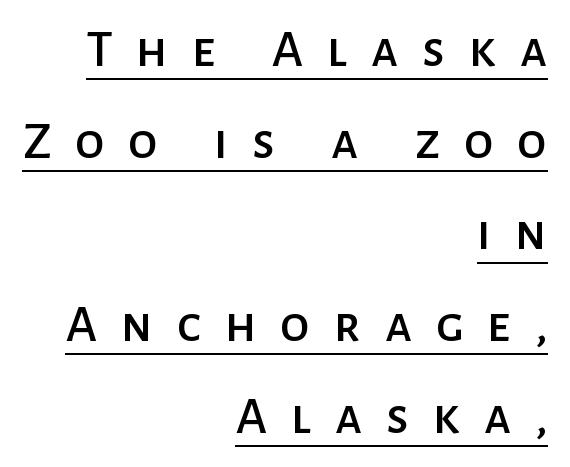
The image shows 53 px sans-serif type, upright; set right-aligned, line spacing 1.73x, unusually wide letter spacing (+0.45 em), underlined; low stroke contrast and a medium x-height.
